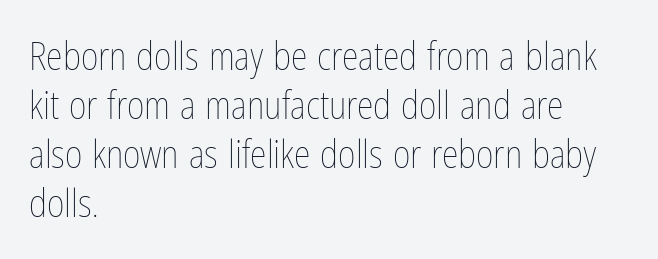
Q: Is the text bold? A: No.
Q: Is the text italic (slanted)? A: No, it is upright.
Q: Is the text underlined? A: No.
Q: How is the paragraph aligned? A: Left-aligned.
Q: Is the spacing between letters normal or unusually wide? A: Normal.
Q: Is the spacing between lines tight, normal or loose? A: Normal.
Q: Width (condensed, normal, or wide)? A: Condensed.
Q: Stroke contrast? A: Low.
Q: x-height? A: Medium.
Q: Monospaced? A: No.
